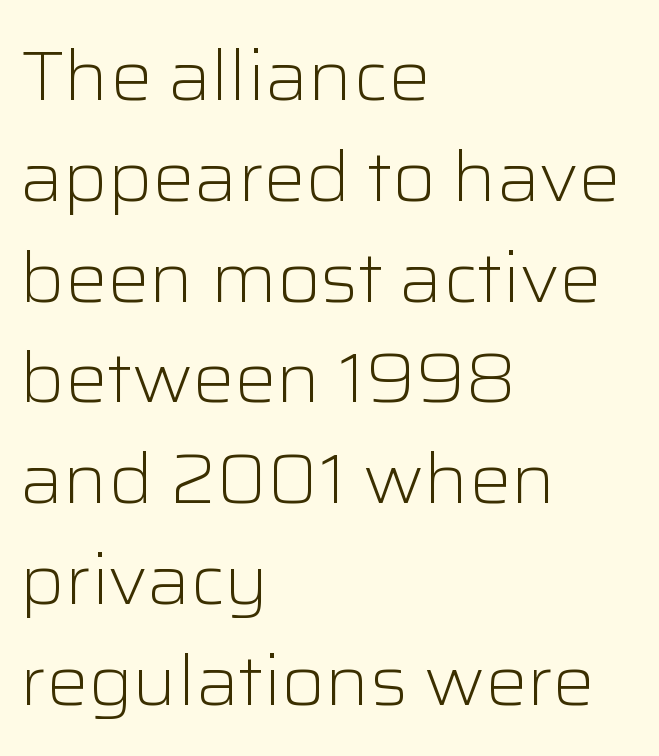
Q: Is the text bold? A: No.
Q: Is the text italic (slanted)? A: No, it is upright.
Q: Is the typeface a serif or a sans-serif typeface? A: Sans-serif.
Q: Is the text underlined? A: No.
Q: How is the paragraph aligned? A: Left-aligned.
Q: Is the spacing between letters normal or unusually wide? A: Normal.
Q: Is the spacing between lines tight, normal or loose? A: Normal.
Q: Width (condensed, normal, or wide)? A: Normal.
Q: Stroke contrast? A: Low.
Q: x-height? A: Medium.
Q: Monospaced? A: No.
